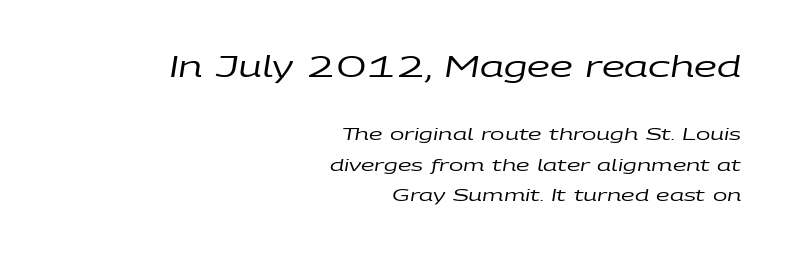
The image shows 29 px regular-weight, wide type, italic (leaning right); set right-aligned, line spacing 1.79x, normal letter spacing, not underlined; the first (top) block is 1.71x larger; low stroke contrast and a large x-height.
